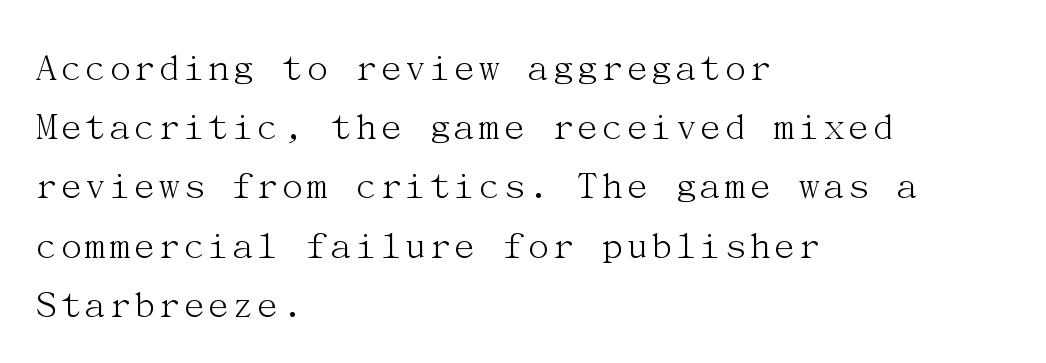
Q: Is the text bold? A: No.
Q: Is the text italic (slanted)? A: No, it is upright.
Q: Is the typeface a serif or a sans-serif typeface? A: Serif.
Q: Is the text underlined? A: No.
Q: How is the paragraph aligned? A: Left-aligned.
Q: Is the spacing between letters normal or unusually wide? A: Normal.
Q: Is the spacing between lines tight, normal or loose? A: Normal.
Q: Width (condensed, normal, or wide)? A: Normal.
Q: Stroke contrast? A: Medium.
Q: x-height? A: Medium.
